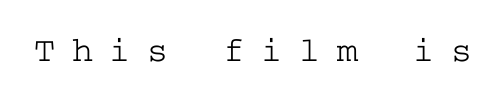
{"serif": "yes", "italic": "no", "width": "wide", "stroke_contrast": "low", "x_height": "medium", "underline": "no", "letter_spacing": "wide", "letter_spacing_em": 0.46, "glyph_px": 36}
